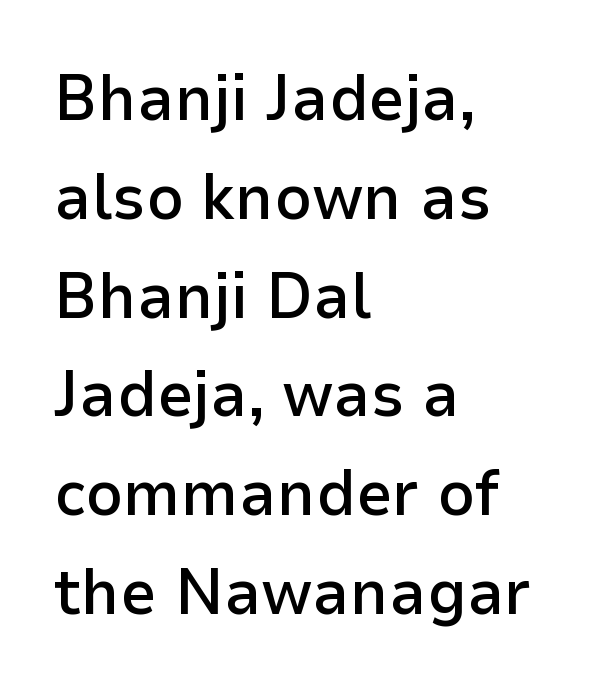
{"serif": "no", "italic": "no", "bold": "semi", "weight": "semibold", "width": "normal", "stroke_contrast": "low", "x_height": "medium", "monospaced": "no", "underline": "no", "align": "left", "line_spacing": "normal", "line_spacing_ratio": 1.52, "letter_spacing": "normal", "letter_spacing_em": 0.0, "glyph_px": 65}
